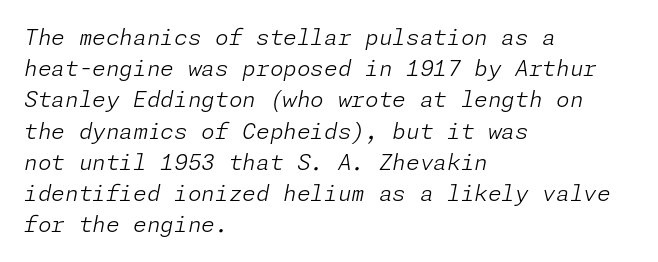
{"italic": "yes", "lean": "right", "slant_degrees": 11, "bold": "no", "underline": "no", "align": "left", "line_spacing": "normal", "line_spacing_ratio": 1.42, "letter_spacing": "normal", "letter_spacing_em": 0.0, "glyph_px": 22}
